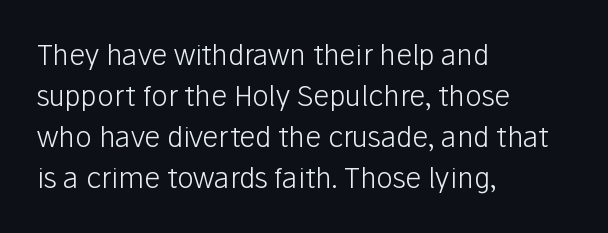
The image shows 28 px light sans-serif type, upright; set left-aligned, normal line spacing (1.47x), normal letter spacing, not underlined; low stroke contrast and a medium x-height.
